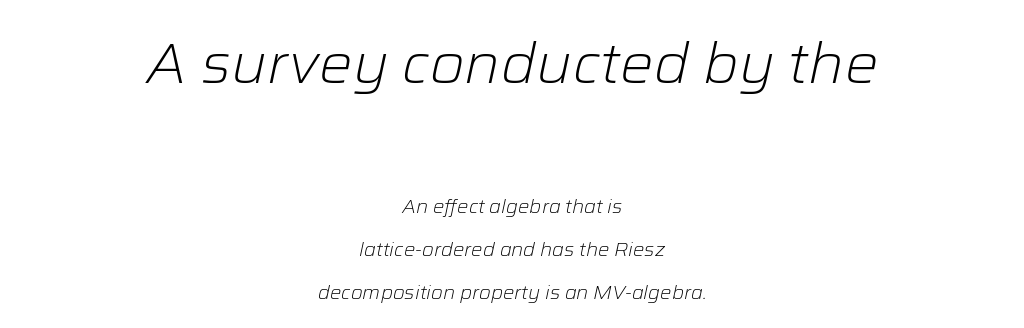
{"italic": "yes", "lean": "right", "slant_degrees": 12, "bold": "no", "weight": "light", "width": "normal", "stroke_contrast": "low", "x_height": "medium", "monospaced": "no", "underline": "no", "align": "center", "line_spacing": "loose", "line_spacing_ratio": 2.27, "letter_spacing": "normal", "letter_spacing_em": 0.0, "larger_block": "first", "size_ratio": 2.95, "glyph_px": 56}
